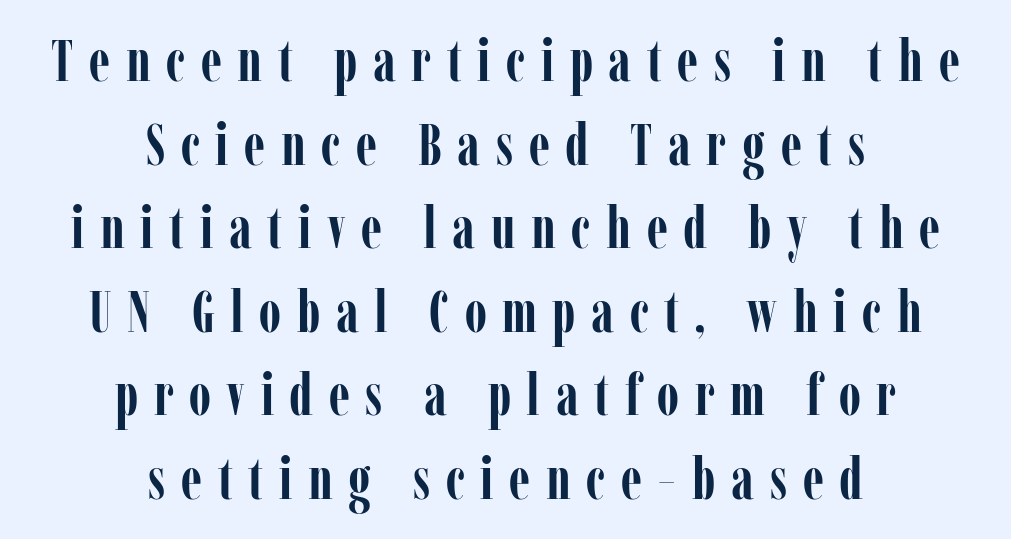
Q: Is the text bold? A: Yes.
Q: Is the text italic (slanted)? A: No, it is upright.
Q: Is the typeface a serif or a sans-serif typeface? A: Serif.
Q: Is the text underlined? A: No.
Q: How is the paragraph aligned? A: Centered.
Q: Is the spacing between letters normal or unusually wide? A: Unusually wide.
Q: Is the spacing between lines tight, normal or loose? A: Normal.
Q: Width (condensed, normal, or wide)? A: Condensed.
Q: Stroke contrast? A: Low.
Q: x-height? A: Medium.
Q: Monospaced? A: No.
